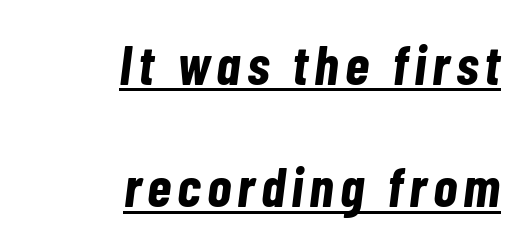
{"italic": "yes", "lean": "right", "slant_degrees": 7, "bold": "yes", "weight": "bold", "width": "condensed", "stroke_contrast": "low", "x_height": "medium", "monospaced": "no", "underline": "yes", "align": "right", "line_spacing": "loose", "line_spacing_ratio": 2.18, "glyph_px": 56}
